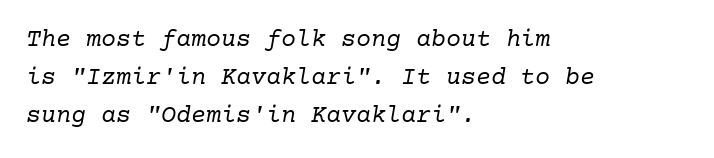
The image shows 25 px text type, italic (leaning right); set left-aligned, normal line spacing (1.53x), normal letter spacing, not underlined.
